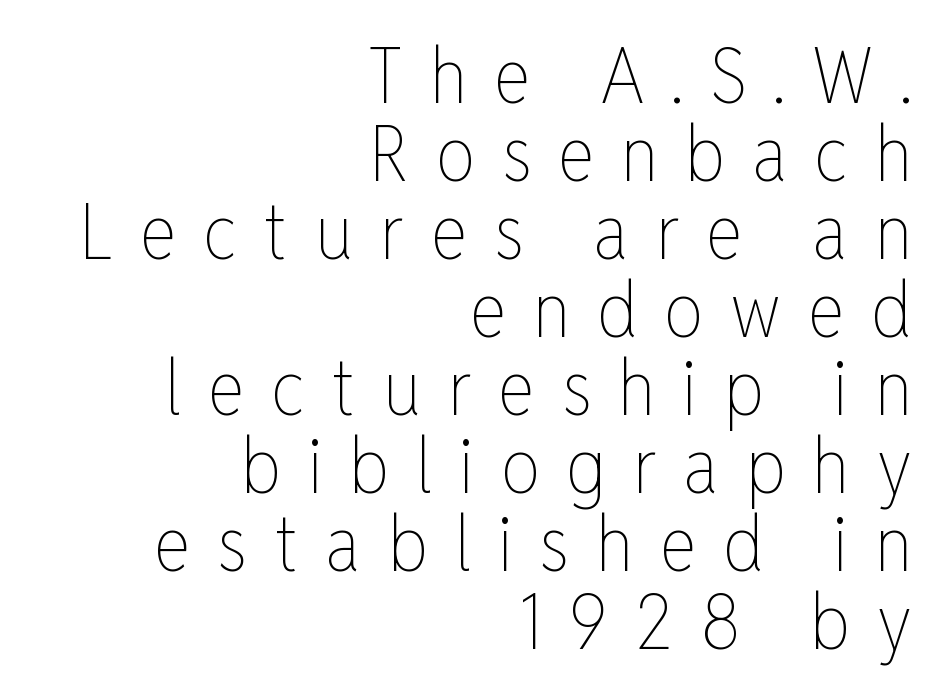
Q: Is the text bold? A: No.
Q: Is the text italic (slanted)? A: No, it is upright.
Q: Is the text underlined? A: No.
Q: How is the paragraph aligned? A: Right-aligned.
Q: Is the spacing between letters normal or unusually wide? A: Unusually wide.
Q: Is the spacing between lines tight, normal or loose? A: Tight.
Q: Width (condensed, normal, or wide)? A: Condensed.
Q: Stroke contrast? A: Low.
Q: x-height? A: Medium.
Q: Monospaced? A: No.
